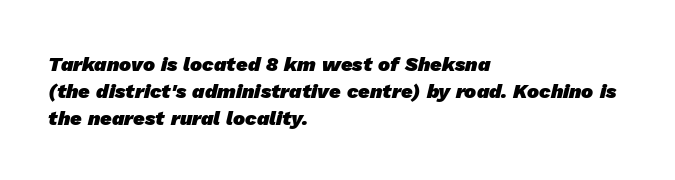
{"bold": "yes", "underline": "no", "align": "left", "line_spacing": "normal", "line_spacing_ratio": 1.35, "letter_spacing": "normal", "letter_spacing_em": 0.0, "glyph_px": 20}
